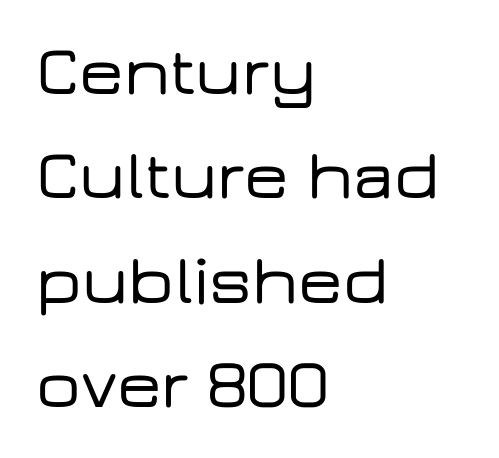
{"serif": "no", "italic": "no", "width": "wide", "stroke_contrast": "low", "x_height": "medium", "monospaced": "no", "underline": "no", "align": "left", "line_spacing": "normal", "line_spacing_ratio": 1.49, "letter_spacing": "normal", "letter_spacing_em": 0.0, "glyph_px": 70}
